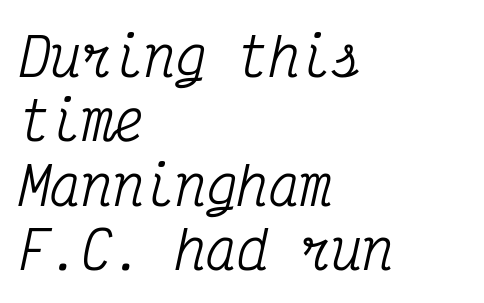
Q: Is the text italic (slanted)? A: Yes, it leans right by about 12 degrees.
Q: Is the typeface a serif or a sans-serif typeface? A: Serif.
Q: Is the text underlined? A: No.
Q: How is the paragraph aligned? A: Left-aligned.
Q: Is the spacing between letters normal or unusually wide? A: Normal.
Q: Width (condensed, normal, or wide)? A: Condensed.
Q: Stroke contrast? A: Medium.
Q: x-height? A: Medium.
Q: Monospaced? A: Yes.
